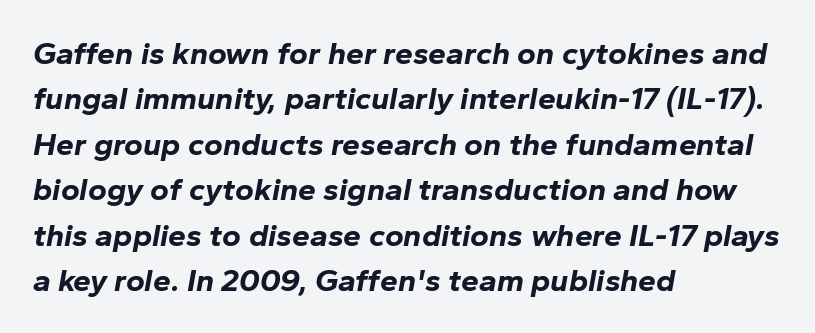
The image shows 32 px bold type, italic (leaning right); set left-aligned, normal line spacing (1.42x), normal letter spacing, not underlined; low stroke contrast and a medium x-height.
